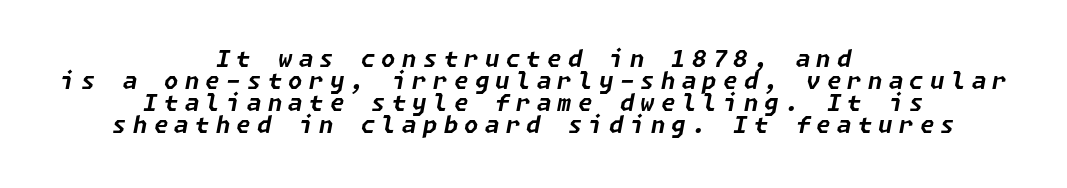
{"italic": "yes", "lean": "right", "slant_degrees": 11, "bold": "yes", "underline": "no", "align": "center", "line_spacing": "tight", "line_spacing_ratio": 0.96, "letter_spacing": "wide", "letter_spacing_em": 0.28, "glyph_px": 23}
